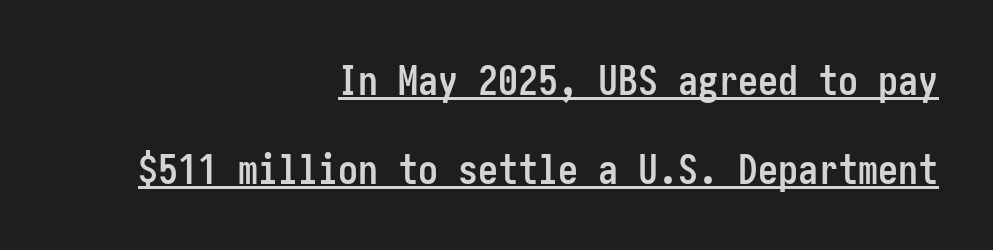
Q: Is the text bold? A: Yes.
Q: Is the text italic (slanted)? A: No, it is upright.
Q: Is the typeface a serif or a sans-serif typeface? A: Sans-serif.
Q: Is the text underlined? A: Yes.
Q: How is the paragraph aligned? A: Right-aligned.
Q: Is the spacing between letters normal or unusually wide? A: Normal.
Q: Is the spacing between lines tight, normal or loose? A: Loose.
Q: Width (condensed, normal, or wide)? A: Condensed.
Q: Stroke contrast? A: Low.
Q: x-height? A: Medium.
